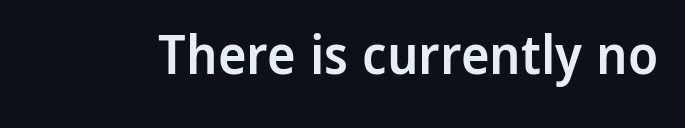
Q: Is the text bold? A: Semi-bold.
Q: Is the text italic (slanted)? A: No, it is upright.
Q: Is the typeface a serif or a sans-serif typeface? A: Sans-serif.
Q: Is the text underlined? A: No.
Q: Is the spacing between letters normal or unusually wide? A: Normal.
Q: Width (condensed, normal, or wide)? A: Normal.
Q: Stroke contrast? A: Low.
Q: x-height? A: Medium.
Q: Monospaced? A: No.
